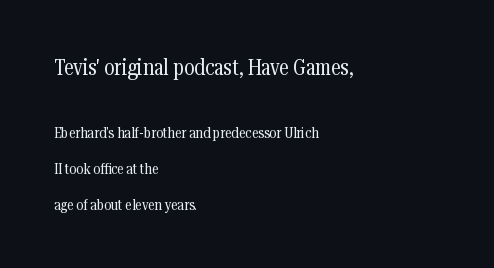
Q: Is the text bold? A: No.
Q: Is the text italic (slanted)? A: No, it is upright.
Q: Is the text underlined? A: No.
Q: How is the paragraph aligned? A: Left-aligned.
Q: Is the spacing between letters normal or unusually wide? A: Normal.
Q: Is the spacing between lines tight, normal or loose? A: Loose.
Q: Which block of text is set in a larger size, the first (top) or the second (bottom)? A: The first (top) one.
